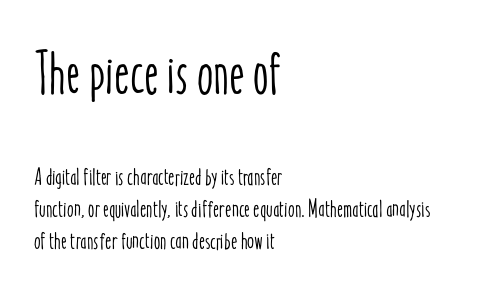
{"italic": "no", "width": "condensed", "stroke_contrast": "low", "x_height": "medium", "monospaced": "no", "underline": "no", "align": "left", "line_spacing": "normal", "line_spacing_ratio": 1.33, "letter_spacing": "normal", "letter_spacing_em": 0.0, "larger_block": "first", "size_ratio": 2.46, "glyph_px": 59}
